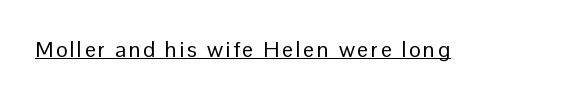
The image shows 22 px text type, upright; set underlined.
